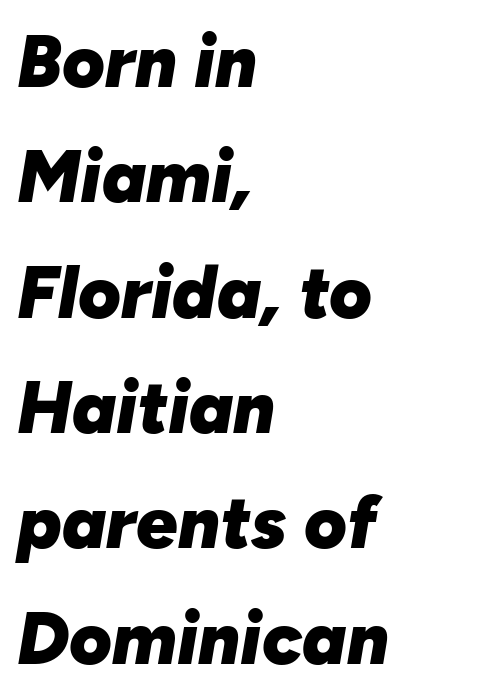
{"italic": "yes", "lean": "right", "slant_degrees": 10, "bold": "yes", "weight": "heavy", "width": "normal", "stroke_contrast": "low", "x_height": "medium", "monospaced": "no", "underline": "no", "align": "left", "line_spacing": "normal", "line_spacing_ratio": 1.58, "letter_spacing": "normal", "letter_spacing_em": 0.0, "glyph_px": 73}
